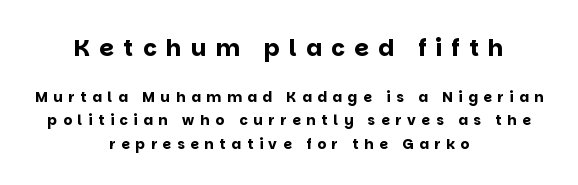
These lines are centered, leaving both edges ragged. The face used here appears at its bigger size in the upper chunk. A bare baseline throughout the passage. How are the letters spaced? Widely, with obvious added tracking.
